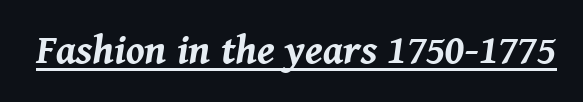
There's an unmistakable incline to the writing here. You can see a thin bar hugging the bottom of the glyphs. Is this a fixed-width face? No — the glyphs have proportional, varying widths. Short note: letters normally spaced. Students, this is bold: see how much ink each stroke carries.
